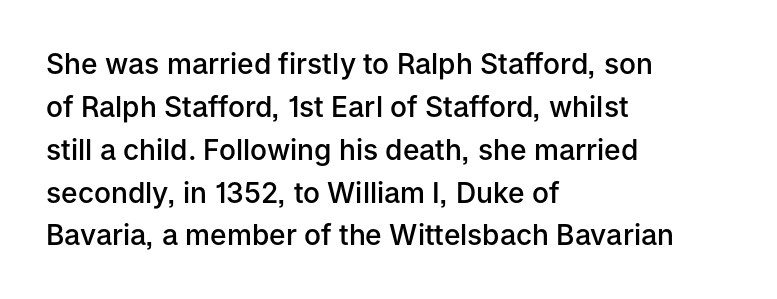
The image shows 28 px semibold sans-serif type, upright; set left-aligned, normal line spacing (1.53x), normal letter spacing, not underlined; low stroke contrast and a medium x-height.
